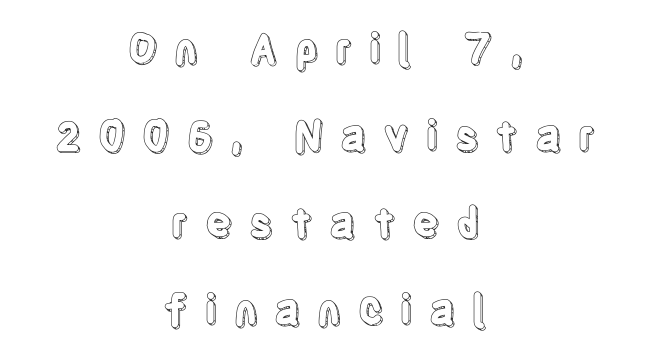
Q: Is the text italic (slanted)? A: No, it is upright.
Q: Is the text underlined? A: No.
Q: How is the paragraph aligned? A: Centered.
Q: Is the spacing between letters normal or unusually wide? A: Unusually wide.
Q: Is the spacing between lines tight, normal or loose? A: Loose.
Q: Width (condensed, normal, or wide)? A: Condensed.
Q: x-height? A: Large.
Q: Monospaced? A: No.
